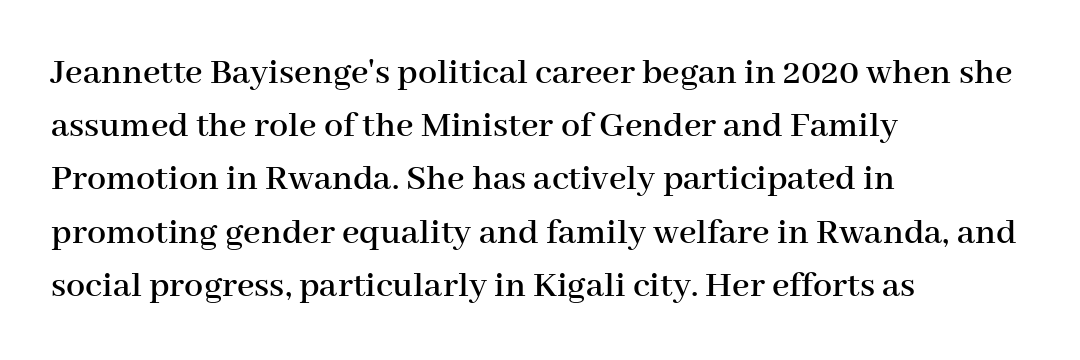
The image shows 38 px serif type, upright; set left-aligned, normal line spacing (1.4x), normal letter spacing, not underlined; high stroke contrast and a medium x-height.
